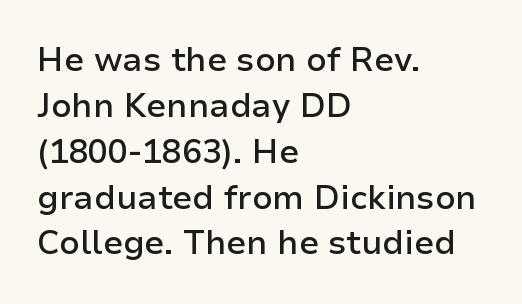
Q: Is the text bold? A: Semi-bold.
Q: Is the text italic (slanted)? A: No, it is upright.
Q: Is the typeface a serif or a sans-serif typeface? A: Sans-serif.
Q: Is the text underlined? A: No.
Q: How is the paragraph aligned? A: Left-aligned.
Q: Is the spacing between letters normal or unusually wide? A: Normal.
Q: Is the spacing between lines tight, normal or loose? A: Normal.
Q: Width (condensed, normal, or wide)? A: Normal.
Q: Stroke contrast? A: Low.
Q: x-height? A: Medium.
Q: Monospaced? A: No.
